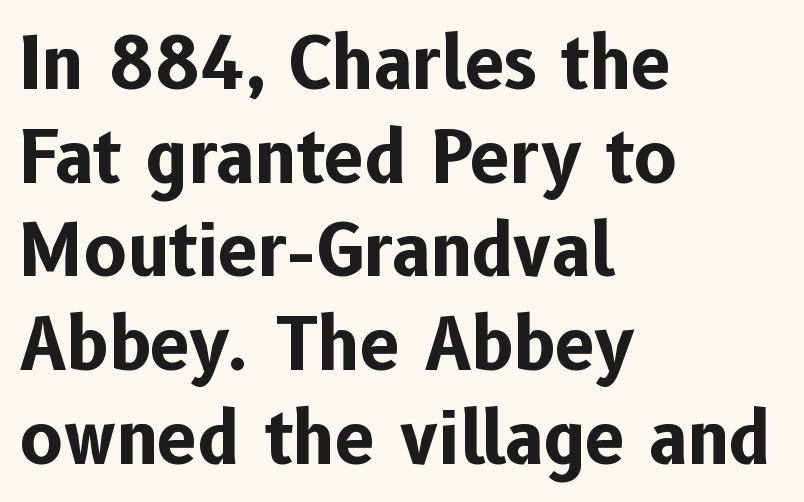
Honestly, the row spacing looks completely unremarkable. This is the regular roman posture of the typeface. Each glyph is drawn with heavy, bold strokes. Type without underlining. The paragraph has a hard left edge and a soft right edge. The tracking reads as untouched default to a designer's eye.
